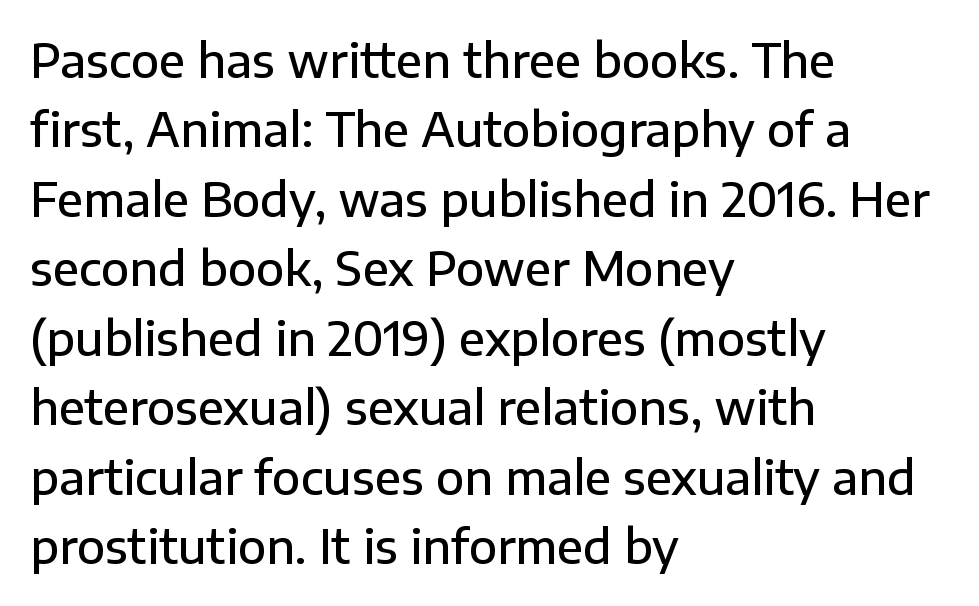
{"serif": "no", "italic": "no", "bold": "semi", "weight": "semibold", "width": "normal", "stroke_contrast": "low", "x_height": "medium", "monospaced": "no", "underline": "no", "align": "left", "line_spacing": "normal", "line_spacing_ratio": 1.51, "letter_spacing": "normal", "letter_spacing_em": 0.0, "glyph_px": 46}
